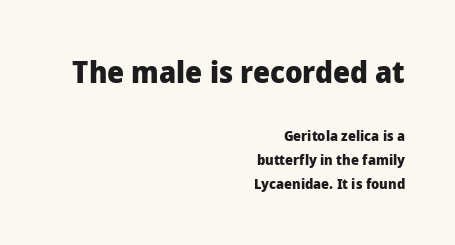
{"serif": "no", "italic": "no", "bold": "yes", "weight": "heavy", "width": "normal", "stroke_contrast": "low", "x_height": "medium", "monospaced": "no", "underline": "no", "align": "right", "line_spacing_ratio": 1.73, "letter_spacing": "normal", "letter_spacing_em": 0.0, "larger_block": "first", "size_ratio": 2.14, "glyph_px": 30}
